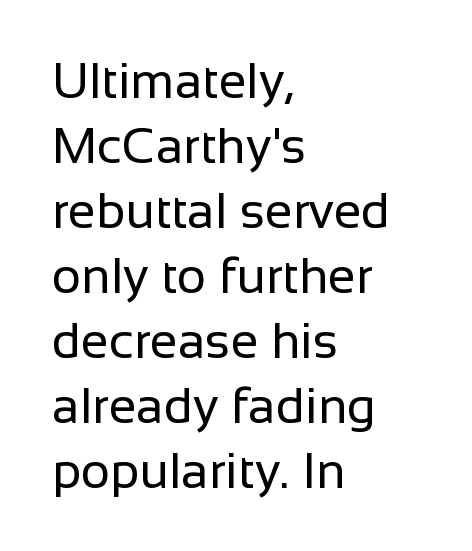
Q: Is the text bold? A: No.
Q: Is the text italic (slanted)? A: No, it is upright.
Q: Is the typeface a serif or a sans-serif typeface? A: Sans-serif.
Q: Is the text underlined? A: No.
Q: How is the paragraph aligned? A: Left-aligned.
Q: Is the spacing between letters normal or unusually wide? A: Normal.
Q: Is the spacing between lines tight, normal or loose? A: Normal.
Q: Width (condensed, normal, or wide)? A: Normal.
Q: Stroke contrast? A: Low.
Q: x-height? A: Medium.
Q: Monospaced? A: No.
